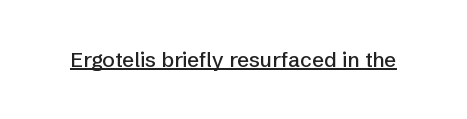
The image shows 21 px text type, upright; set normal letter spacing, underlined.
